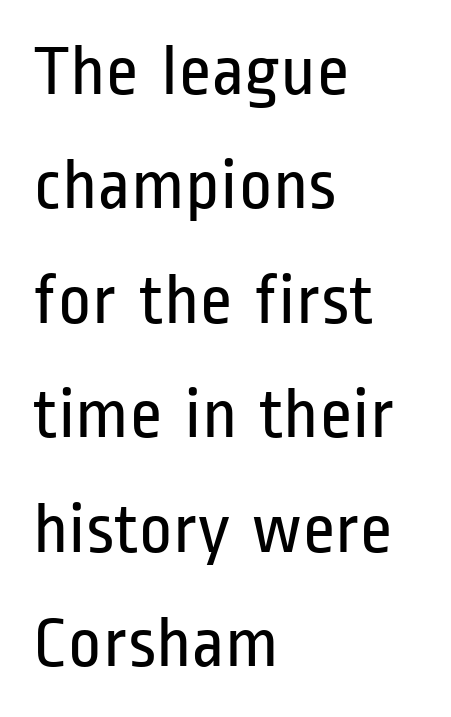
{"serif": "no", "italic": "no", "bold": "no", "weight": "regular", "width": "condensed", "stroke_contrast": "low", "x_height": "medium", "monospaced": "no", "underline": "no", "align": "left", "line_spacing": "normal", "line_spacing_ratio": 1.59, "letter_spacing": "normal", "letter_spacing_em": 0.0, "glyph_px": 72}
